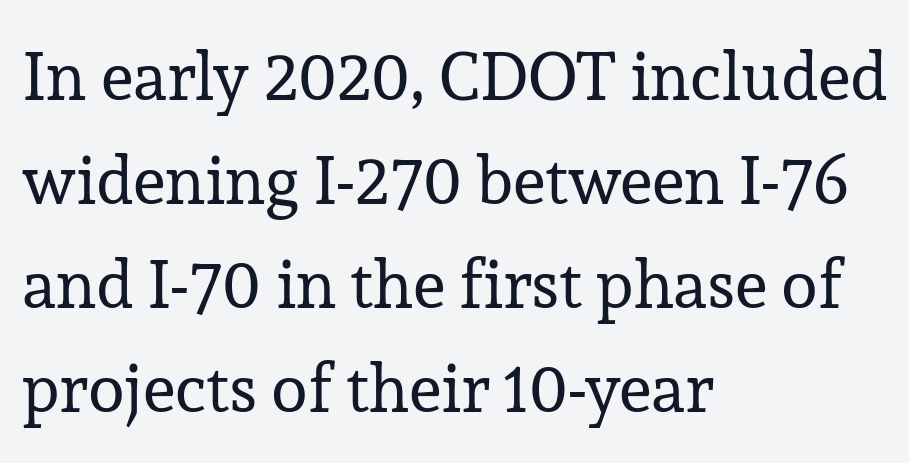
The image shows 67 px regular-weight serif type, upright; set left-aligned, normal line spacing (1.55x), normal letter spacing, not underlined; low stroke contrast and a medium x-height.
